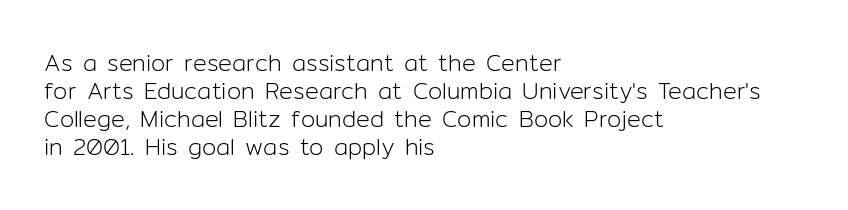
The image shows 23 px text type, upright; set left-aligned, line spacing 1.22x, normal letter spacing, not underlined.
